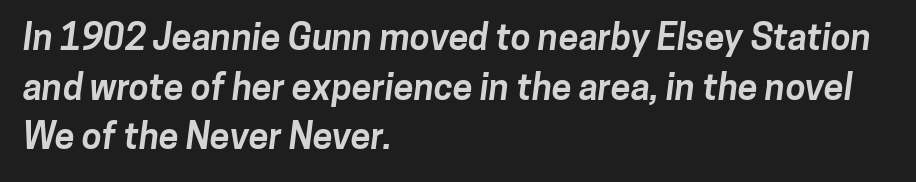
The image shows 36 px bold sans-serif type; set left-aligned, normal line spacing (1.38x), normal letter spacing, not underlined; low stroke contrast and a medium x-height.
